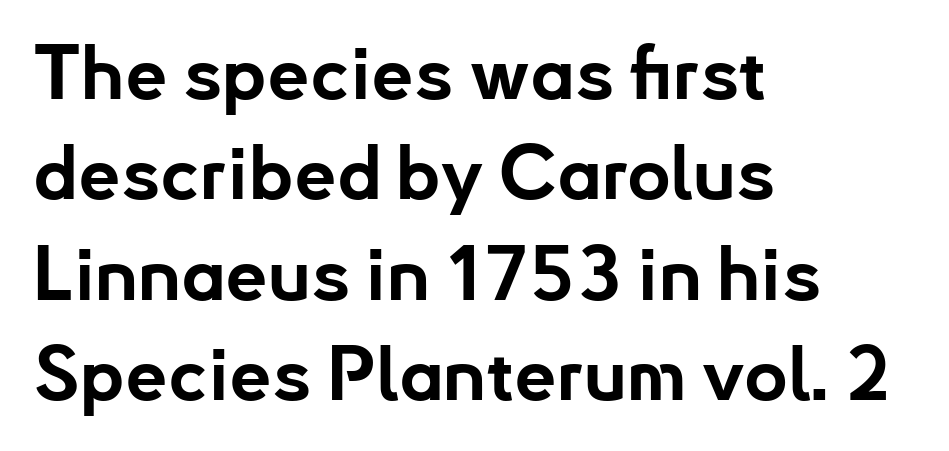
Short note: letters normally spaced. The type sits square on the baseline with zero lean. Nope, no serifs anywhere on these letters. A dark, heavy texture on the line: the type is bold.
